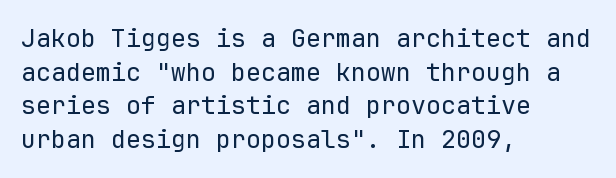
The image shows 25 px text type, upright; set left-aligned, normal line spacing (1.35x), normal letter spacing, not underlined.
